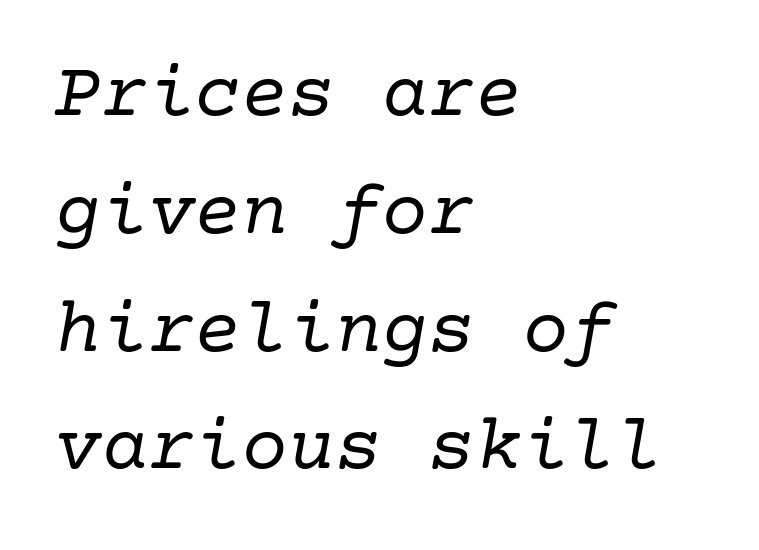
{"serif": "yes", "italic": "yes", "lean": "right", "slant_degrees": 10, "bold": "no", "weight": "regular", "width": "normal", "stroke_contrast": "low", "x_height": "medium", "underline": "no", "align": "left", "line_spacing": "normal", "line_spacing_ratio": 1.51, "letter_spacing": "normal", "letter_spacing_em": 0.0, "glyph_px": 78}
